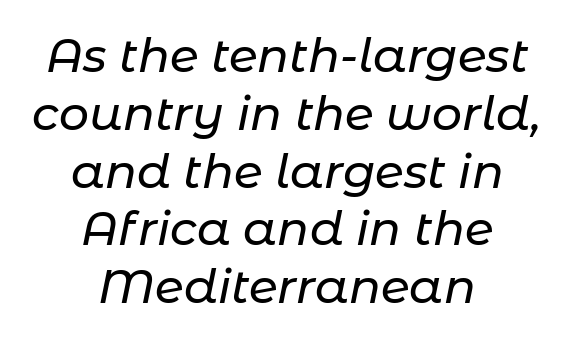
The image shows 47 px text type, italic (leaning right); set centered, line spacing 1.23x, normal letter spacing, not underlined; low stroke contrast and a medium x-height.
